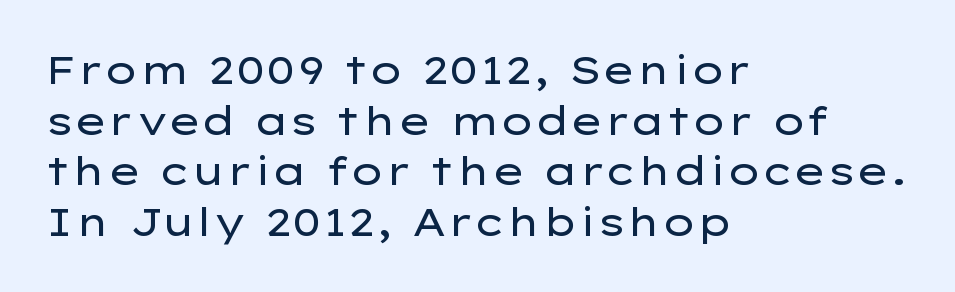
{"serif": "no", "italic": "no", "bold": "no", "weight": "regular", "width": "wide", "stroke_contrast": "low", "x_height": "medium", "monospaced": "no", "underline": "no", "align": "left", "line_spacing": "normal", "line_spacing_ratio": 1.3, "letter_spacing": "normal", "letter_spacing_em": 0.0, "glyph_px": 39}
